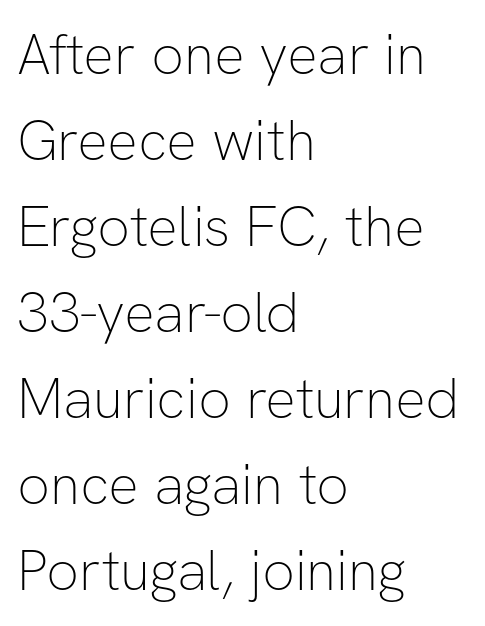
A typesetter would mark this as roman, not italic. The area under the type is left untouched. Each letter's strokes conclude bluntly, with no projecting serifs. Look at the tracking — it's just the regular setting, nothing added. Regular leading. Weight class: somewhere from thin through regular.
